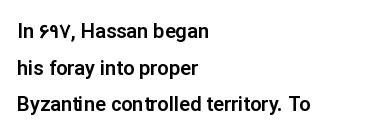
The image shows 20 px text type, upright; set left-aligned, line spacing 1.83x, normal letter spacing, not underlined.
